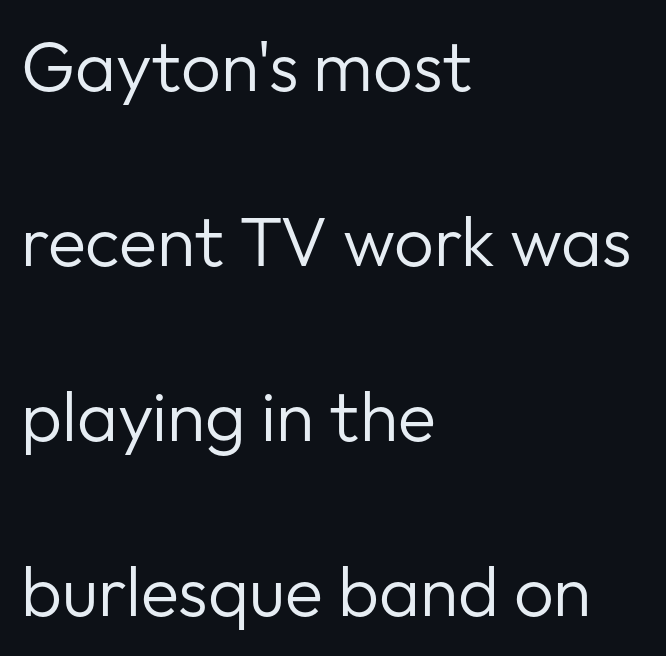
The image shows 70 px regular-weight sans-serif type, upright; set left-aligned, loose line spacing (2.5x), normal letter spacing, not underlined; low stroke contrast and a medium x-height.
